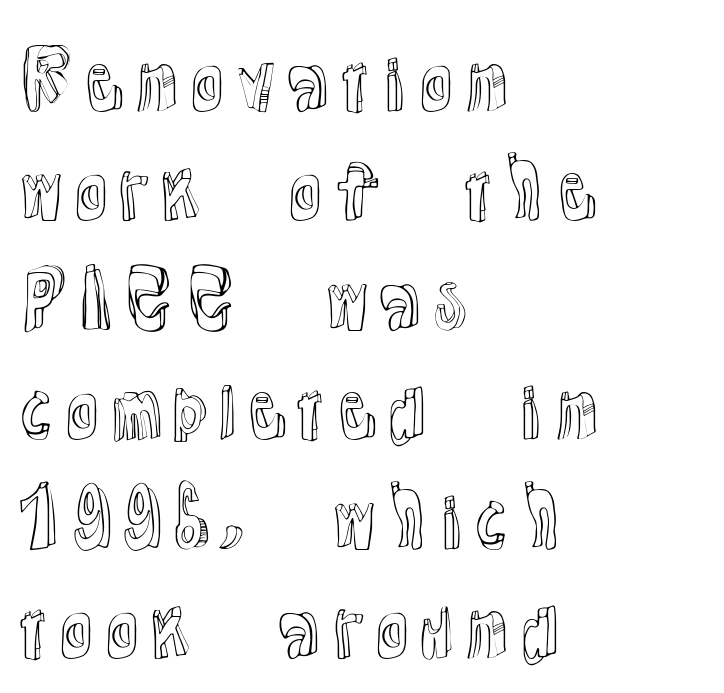
{"italic": "no", "width": "normal", "x_height": "medium", "monospaced": "no", "underline": "no", "align": "left", "line_spacing": "normal", "line_spacing_ratio": 1.44, "letter_spacing": "normal", "letter_spacing_em": 0.0, "glyph_px": 76}
